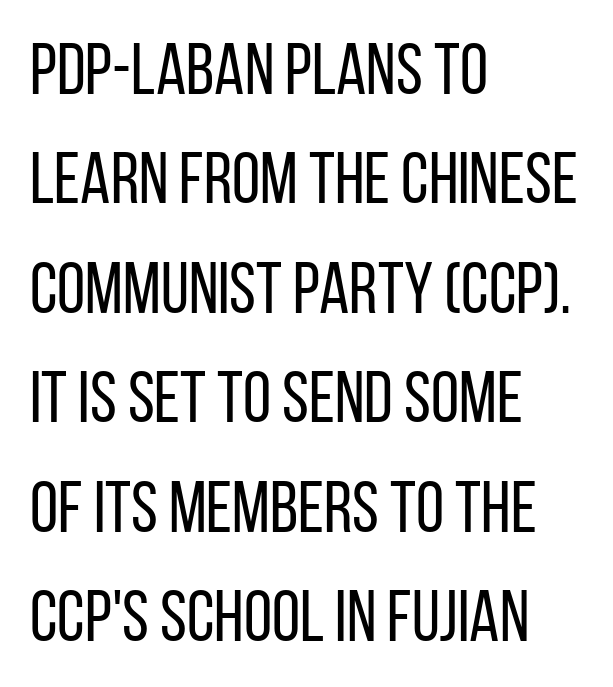
{"serif": "no", "italic": "no", "bold": "no", "weight": "regular", "width": "condensed", "stroke_contrast": "low", "x_height": "large", "monospaced": "no", "underline": "no", "align": "left", "line_spacing": "normal", "line_spacing_ratio": 1.52, "letter_spacing": "normal", "letter_spacing_em": 0.0, "glyph_px": 72}
